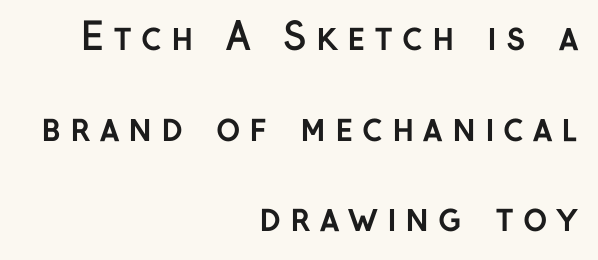
{"serif": "no", "italic": "no", "bold": "yes", "weight": "semibold", "width": "normal", "stroke_contrast": "low", "x_height": "medium", "monospaced": "no", "underline": "no", "align": "right", "line_spacing": "loose", "line_spacing_ratio": 2.45, "letter_spacing": "wide", "letter_spacing_em": 0.24, "glyph_px": 37}
